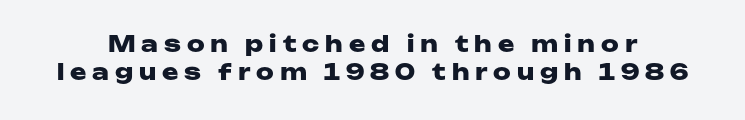
Q: Is the text bold? A: Yes.
Q: Is the text italic (slanted)? A: No, it is upright.
Q: Is the text underlined? A: No.
Q: Is the spacing between letters normal or unusually wide? A: Unusually wide.
Q: Is the spacing between lines tight, normal or loose? A: Normal.
